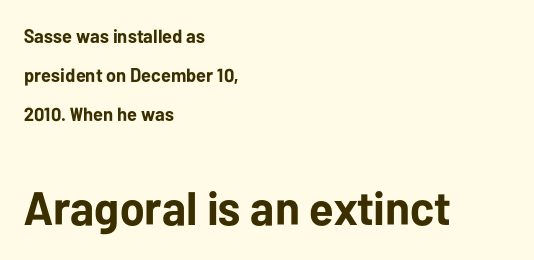
Q: Is the text bold? A: Yes.
Q: Is the text italic (slanted)? A: No, it is upright.
Q: Is the typeface a serif or a sans-serif typeface? A: Sans-serif.
Q: Is the text underlined? A: No.
Q: How is the paragraph aligned? A: Left-aligned.
Q: Is the spacing between letters normal or unusually wide? A: Normal.
Q: Is the spacing between lines tight, normal or loose? A: Loose.
Q: Which block of text is set in a larger size, the first (top) or the second (bottom)? A: The second (bottom) one.
Q: Width (condensed, normal, or wide)? A: Normal.
Q: Stroke contrast? A: Low.
Q: x-height? A: Medium.
Q: Monospaced? A: No.
